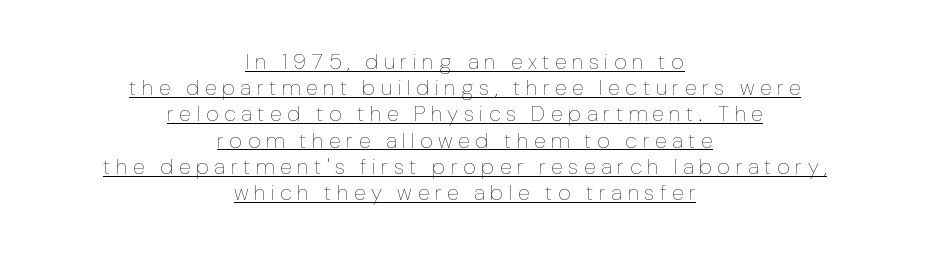
{"italic": "no", "bold": "no", "underline": "yes", "align": "center", "line_spacing_ratio": 1.19, "letter_spacing": "wide", "letter_spacing_em": 0.25, "glyph_px": 22}
